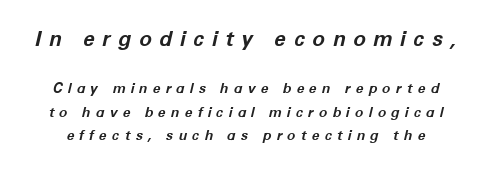
Q: Is the text bold? A: Yes.
Q: Is the text italic (slanted)? A: Yes, it leans right by about 12 degrees.
Q: Is the text underlined? A: No.
Q: Is the spacing between letters normal or unusually wide? A: Unusually wide.
Q: Is the spacing between lines tight, normal or loose? A: Normal.
Q: Which block of text is set in a larger size, the first (top) or the second (bottom)? A: The first (top) one.
